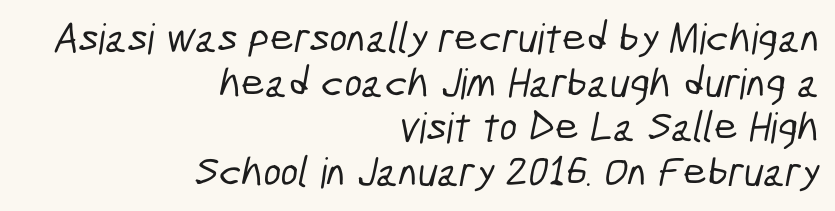
This sample is right-justified, so line beginnings fall wherever the words allow. Compared with typical body copy, the letter spacing here is the same. The space beneath each line is pristine and unruled. Regarding leading, the lines here are crowded together. The typeface chosen for these lines omits serifs. A typesetter would call this proportional, since set widths differ per character.
